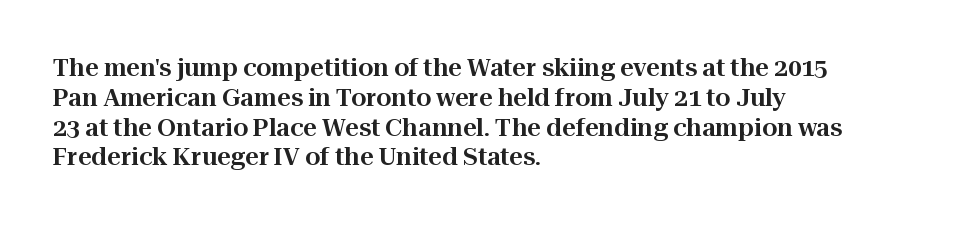
This sample uses an upright cut, with every glyph sitting square on the baseline. The space beneath each line is pristine and unruled. Short note: letters normally spaced. A classic flush-left, rag-right setting is used for this passage.
